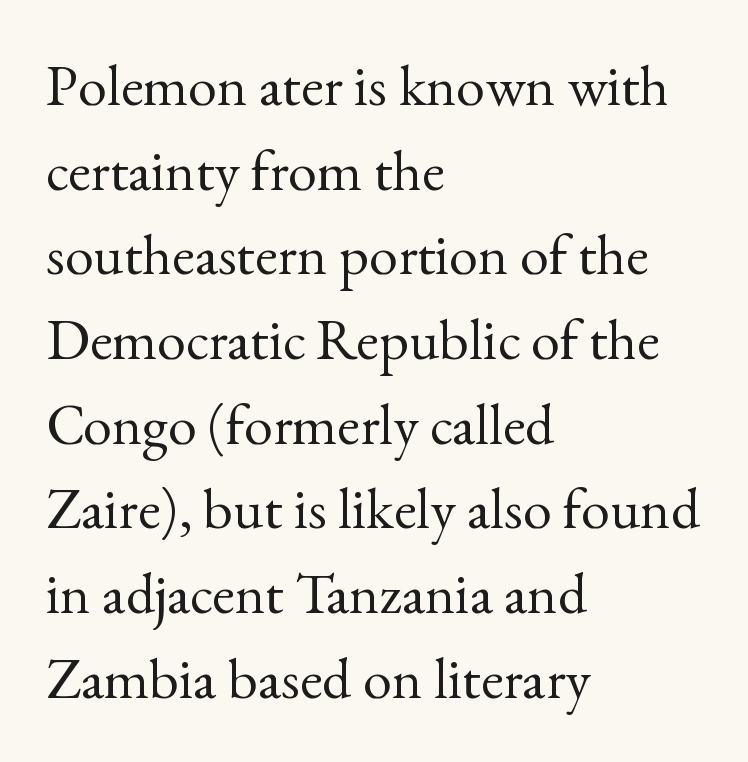
{"serif": "yes", "italic": "no", "bold": "no", "weight": "regular", "width": "normal", "x_height": "small", "monospaced": "no", "underline": "no", "align": "left", "line_spacing": "normal", "line_spacing_ratio": 1.46, "letter_spacing": "normal", "letter_spacing_em": 0.0, "glyph_px": 58}
